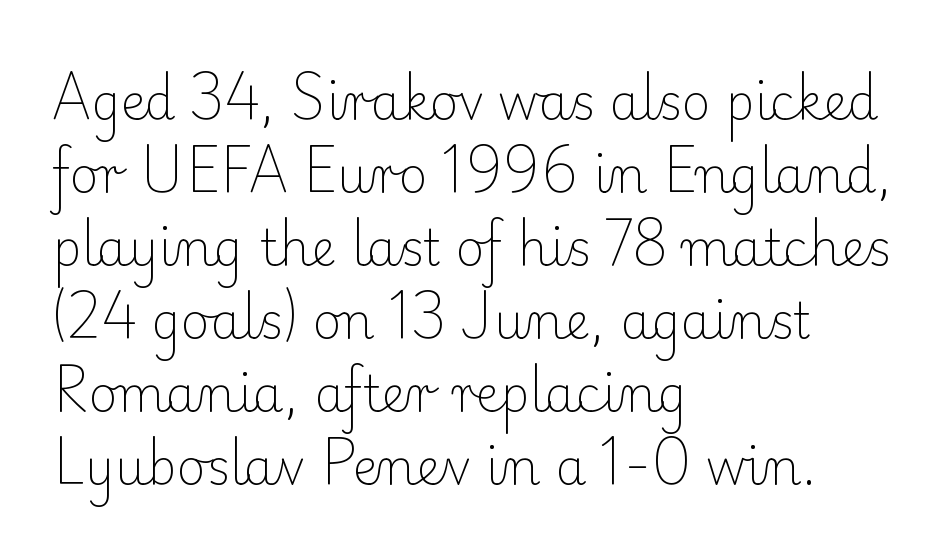
Q: Is the text bold? A: No.
Q: Is the text italic (slanted)? A: No, it is upright.
Q: Is the typeface a serif or a sans-serif typeface? A: Serif.
Q: Is the text underlined? A: No.
Q: How is the paragraph aligned? A: Left-aligned.
Q: Is the spacing between letters normal or unusually wide? A: Normal.
Q: Is the spacing between lines tight, normal or loose? A: Normal.
Q: Width (condensed, normal, or wide)? A: Normal.
Q: Stroke contrast? A: Low.
Q: x-height? A: Small.
Q: Monospaced? A: No.
